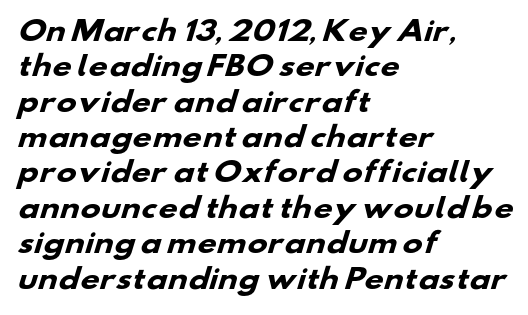
{"bold": "yes", "underline": "no", "align": "left", "line_spacing": "normal", "line_spacing_ratio": 1.31, "letter_spacing": "normal", "letter_spacing_em": 0.0, "glyph_px": 27}
